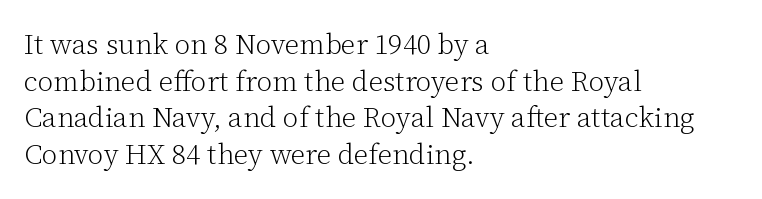
Type without underlining. A typesetter would mark this as roman, not italic. Is this a sans? No — the strokes have serifs. Is the stroke heavy? The answer is a plain regular-or-lighter. Visually the block forms a straight wall on the left and a jagged coastline on the right. The line-height multiplier appears to be the usual default.
